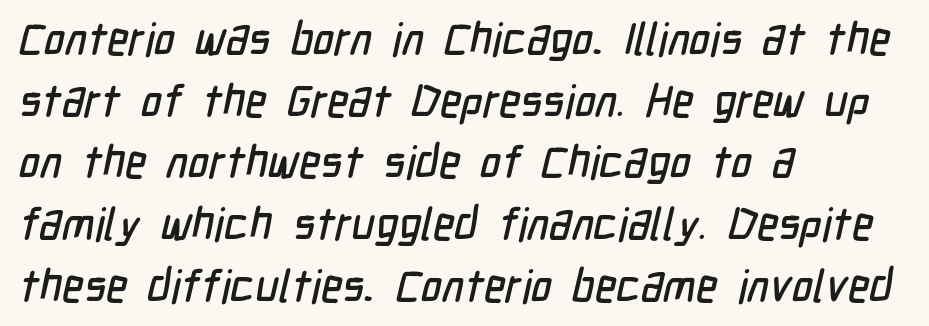
The image shows 45 px condensed sans-serif type; set left-aligned, normal line spacing (1.37x), normal letter spacing, not underlined; low stroke contrast and a medium x-height.
